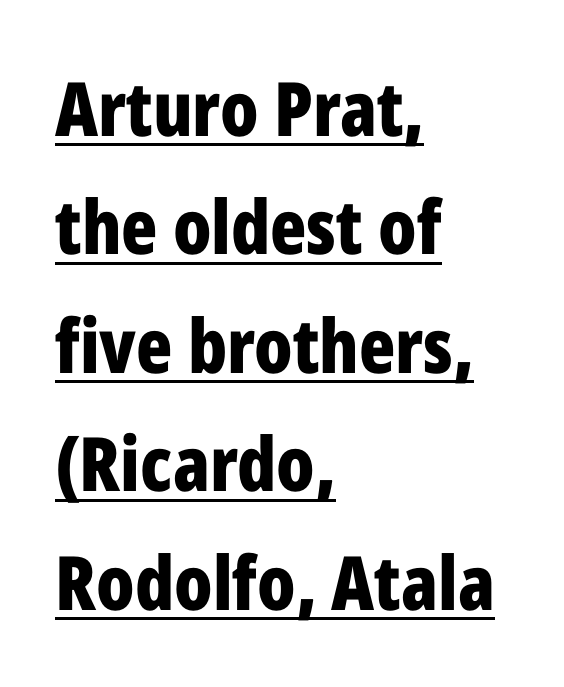
The image shows 75 px bold, condensed sans-serif type, upright; set left-aligned, normal line spacing (1.58x), normal letter spacing, underlined; low stroke contrast and a medium x-height.
